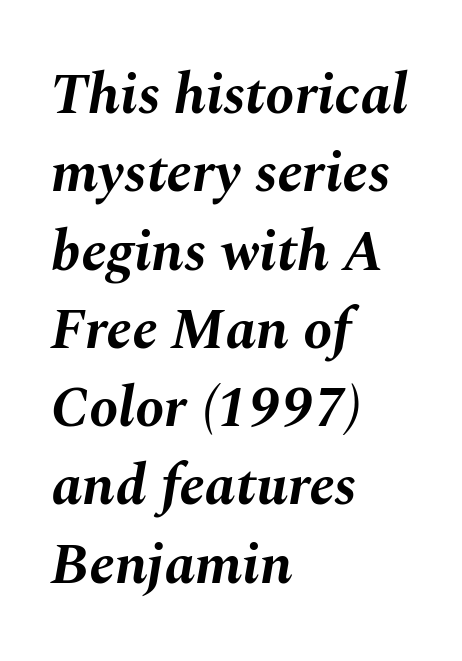
Each word holds together tightly as a unit, with standard inter-letter gaps. A clean baseline with only descenders dipping below it. Spacing verdict: proportional, widths tailored to each character. Alignment: flush left. Slant detected: the letters are inclined. A full-strength bold gives these letters their thick strokes.
